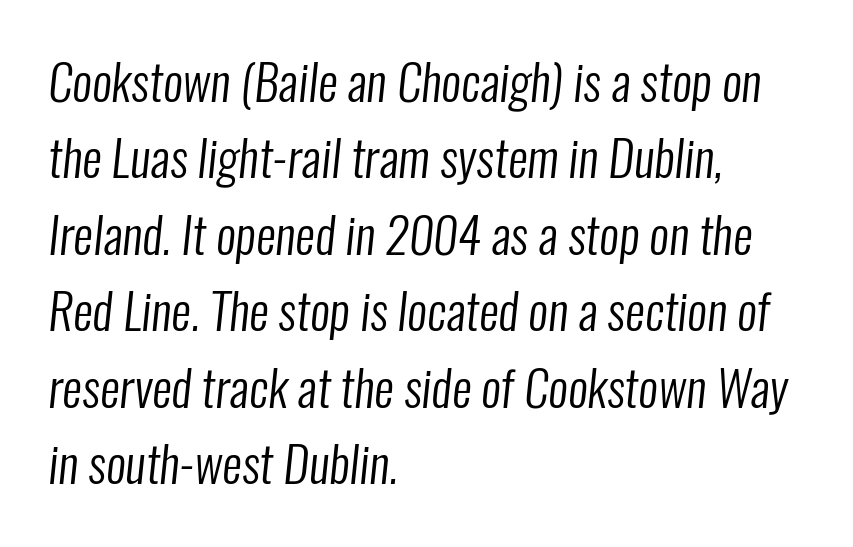
Stems here are at most as thick as an everyday book face. Spacing verdict: proportional, widths tailored to each character. How would I describe the line gaps? Plain and ordinary. Observe the ordinary spacing: letters are neighbours, not strangers. The foot of each line stays bare and open. The passage is arranged the way most books set body copy — flush left.
